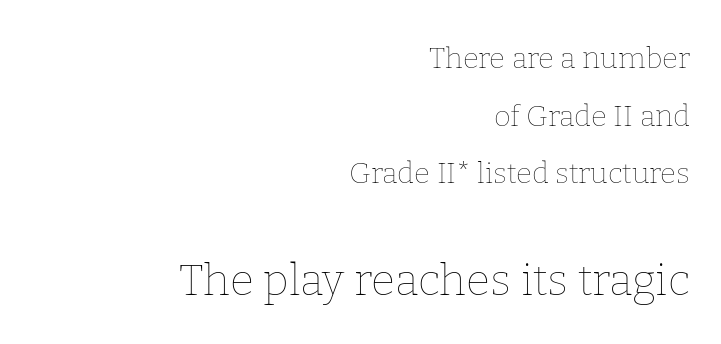
The image shows 44 px thin type, upright; set right-aligned, loose line spacing (1.99x), normal letter spacing, not underlined; the second (bottom) block is 1.52x larger; low stroke contrast and a medium x-height.
